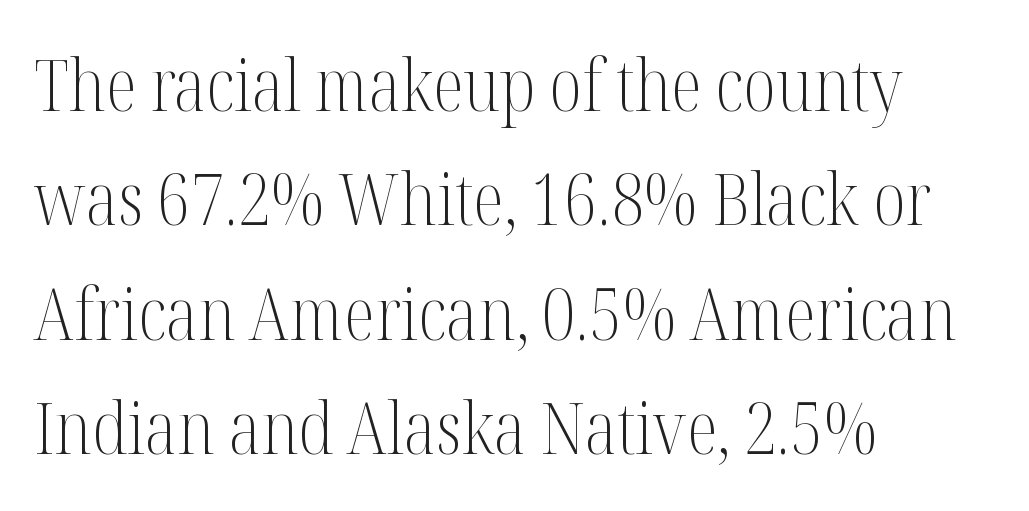
{"serif": "yes", "italic": "no", "bold": "no", "weight": "light", "width": "condensed", "stroke_contrast": "medium", "x_height": "medium", "monospaced": "no", "underline": "no", "align": "left", "line_spacing": "normal", "line_spacing_ratio": 1.59, "letter_spacing": "normal", "letter_spacing_em": 0.0, "glyph_px": 72}
